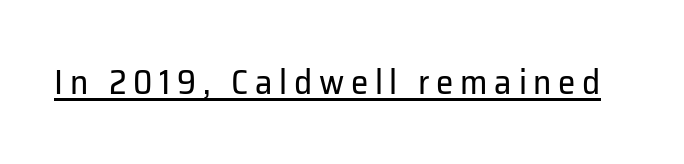
The image shows 35 px regular-weight sans-serif type, upright; set underlined; low stroke contrast and a medium x-height.
